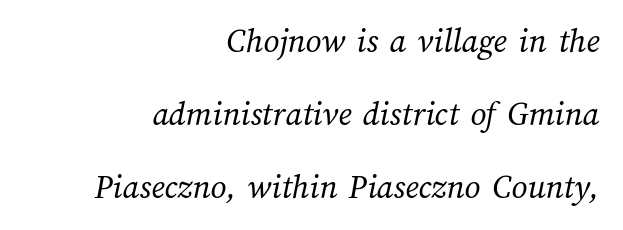
The rendering keeps characters at their native spacing. A bare baseline throughout the passage. This block would shrink considerably if given ordinary leading; it's expanded now. Heft: none added — not bold.
